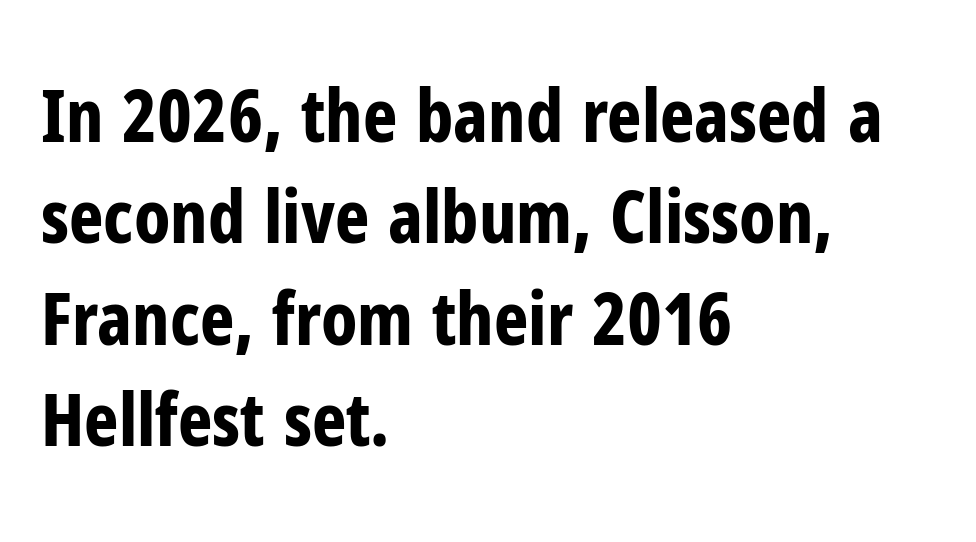
Q: Is the text bold? A: Yes.
Q: Is the text italic (slanted)? A: No, it is upright.
Q: Is the typeface a serif or a sans-serif typeface? A: Sans-serif.
Q: Is the text underlined? A: No.
Q: How is the paragraph aligned? A: Left-aligned.
Q: Is the spacing between letters normal or unusually wide? A: Normal.
Q: Is the spacing between lines tight, normal or loose? A: Normal.
Q: Width (condensed, normal, or wide)? A: Condensed.
Q: Stroke contrast? A: Low.
Q: x-height? A: Medium.
Q: Monospaced? A: No.
